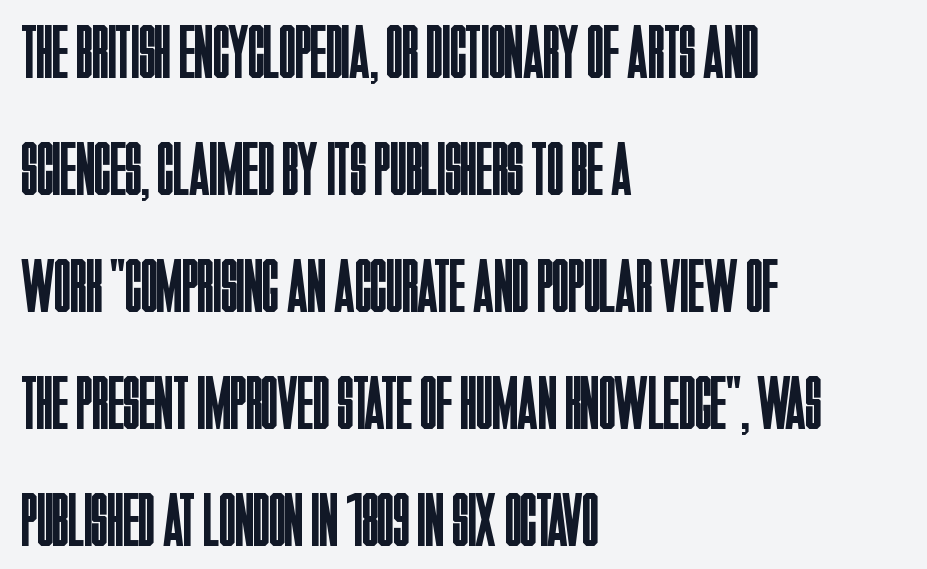
Descender tails drop into unmarked territory. The passage shown is not bold in any degree. Posture: vertical. The text block is weighted toward the left margin, trailing off unevenly rightward. Serif or sans? Sans — the stroke terminals are bare.
